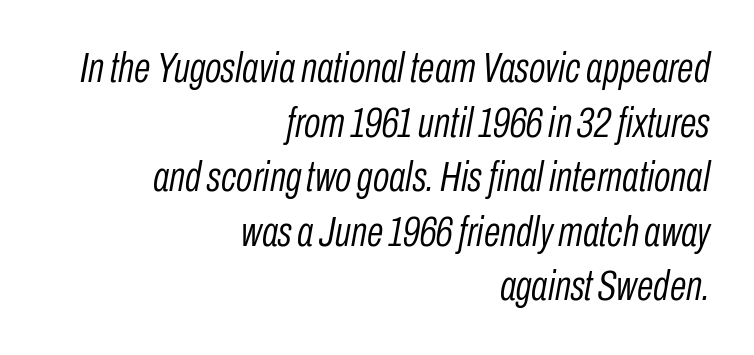
The image shows 43 px light, condensed type, italic (leaning right); set right-aligned, normal line spacing (1.27x), normal letter spacing, not underlined; low stroke contrast and a medium x-height.
